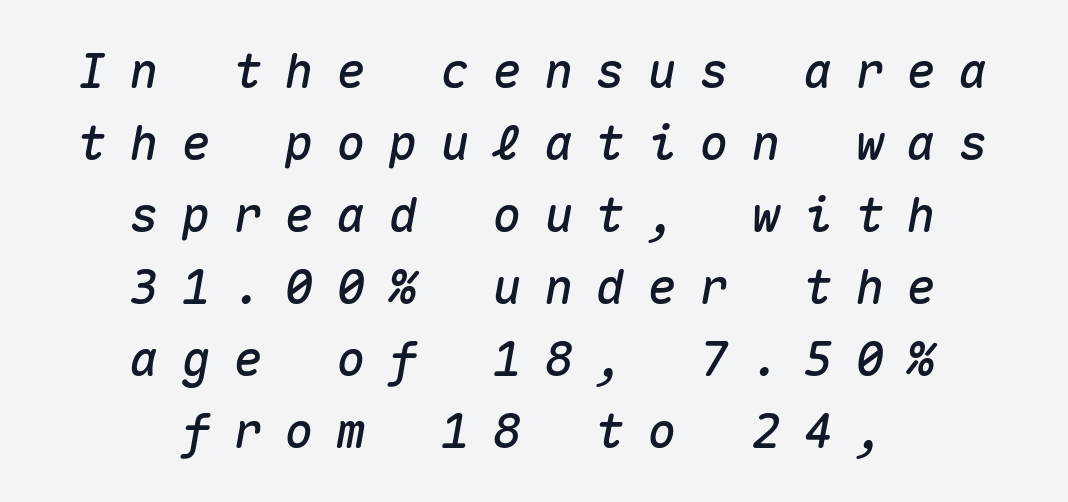
Caption: expanded tracking, letters set apart. The line-height multiplier appears to be the usual default. Does the copy run flush right? No — it is centered line by line. Anything drawn beneath the words? Only blank space.
